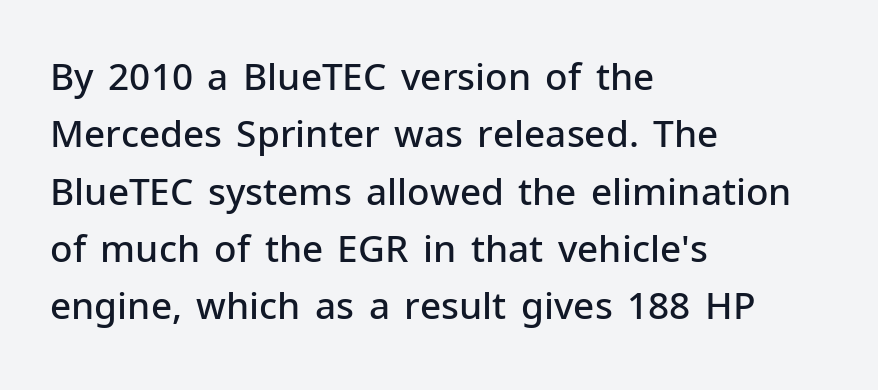
Q: Is the text bold? A: Semi-bold.
Q: Is the text italic (slanted)? A: No, it is upright.
Q: Is the typeface a serif or a sans-serif typeface? A: Sans-serif.
Q: Is the text underlined? A: No.
Q: How is the paragraph aligned? A: Left-aligned.
Q: Is the spacing between letters normal or unusually wide? A: Normal.
Q: Is the spacing between lines tight, normal or loose? A: Normal.
Q: Width (condensed, normal, or wide)? A: Normal.
Q: Stroke contrast? A: Low.
Q: x-height? A: Medium.
Q: Monospaced? A: No.
